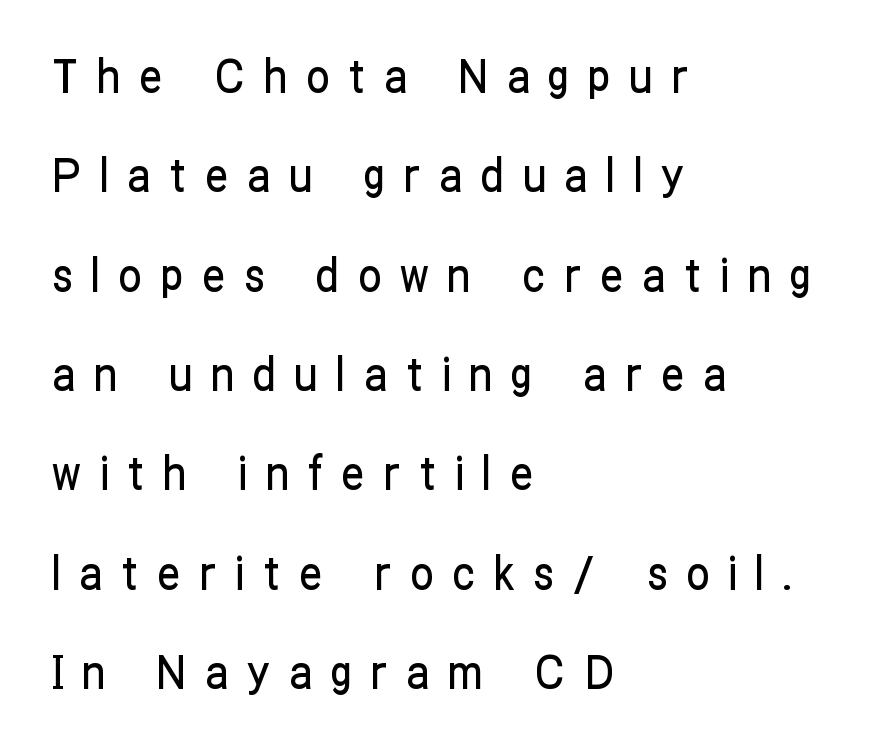
Q: Is the text italic (slanted)? A: No, it is upright.
Q: Is the typeface a serif or a sans-serif typeface? A: Sans-serif.
Q: Is the text underlined? A: No.
Q: How is the paragraph aligned? A: Left-aligned.
Q: Is the spacing between letters normal or unusually wide? A: Unusually wide.
Q: Is the spacing between lines tight, normal or loose? A: Loose.
Q: Width (condensed, normal, or wide)? A: Condensed.
Q: Stroke contrast? A: Low.
Q: x-height? A: Medium.
Q: Monospaced? A: No.
